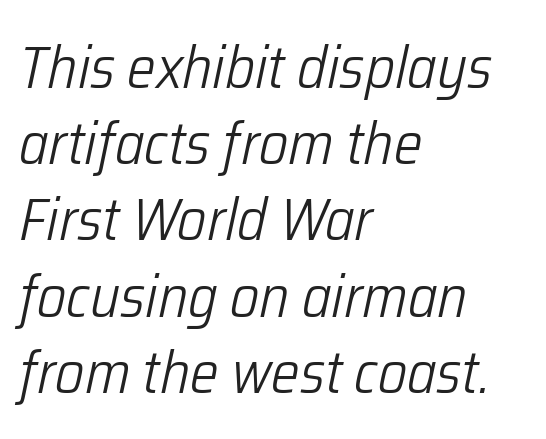
Clear beneath every line of the passage. Line beginnings align vertically; line endings do not. The passage shown stacks its lines at a standard gap. The typeface has the unassuming heft of standard copy or less. The letters advance in unequal steps, a hallmark of proportional type. Observe the lean: these are italic letterforms.
